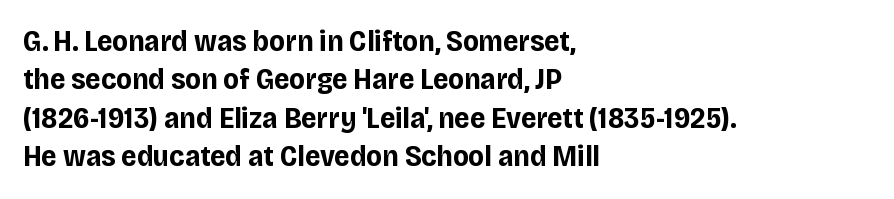
Tall strokes in this sample are plumb rather than angled. The letters advance in unequal steps, a hallmark of proportional type. The block of text has a typical density, with ordinary space between rows. Short note: letters normally spaced.
